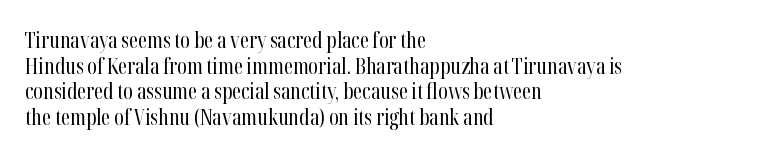
The image shows 21 px text type, upright; set left-aligned, line spacing 1.22x, normal letter spacing, not underlined.
